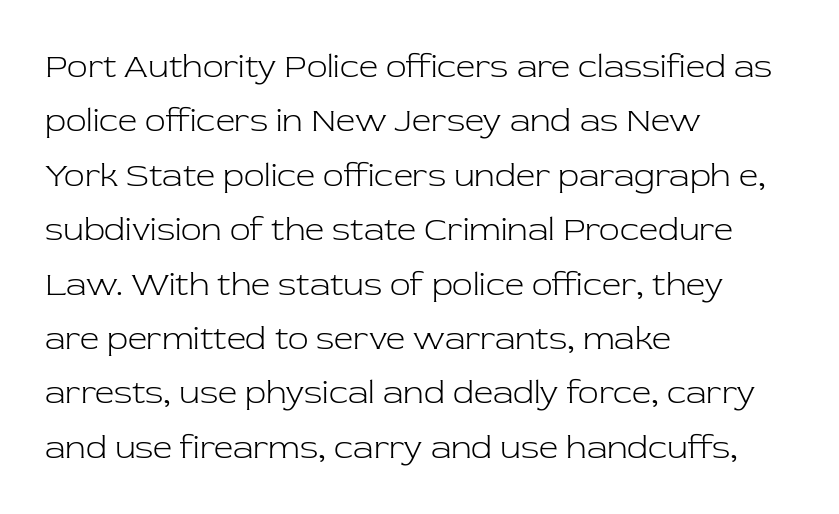
The image shows 34 px light serif type, upright; set left-aligned, normal line spacing (1.6x), normal letter spacing, not underlined; low stroke contrast and a medium x-height.
